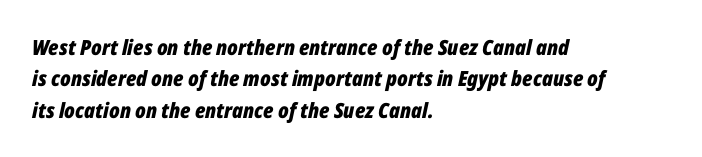
{"italic": "yes", "lean": "right", "slant_degrees": 12, "bold": "yes", "underline": "no", "align": "left", "line_spacing": "normal", "line_spacing_ratio": 1.5, "letter_spacing": "normal", "letter_spacing_em": 0.0, "glyph_px": 21}
